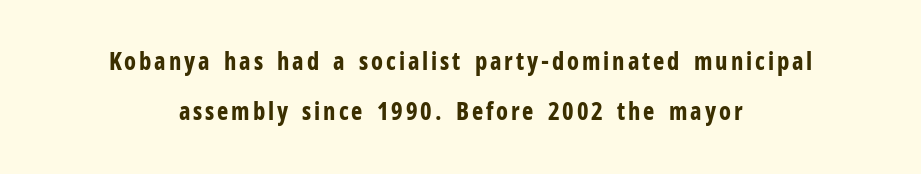
{"italic": "no", "bold": "yes", "underline": "no", "align": "center", "line_spacing": "loose", "line_spacing_ratio": 2.09, "glyph_px": 24}
